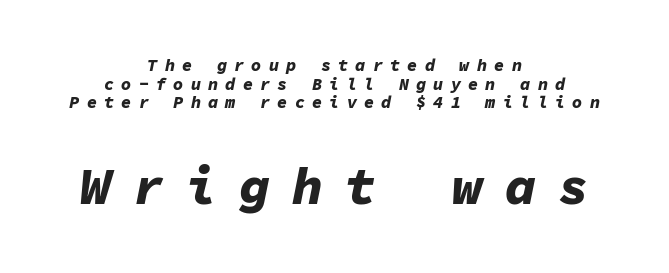
Q: Is the text bold? A: Yes.
Q: Is the text italic (slanted)? A: Yes, it leans right by about 11 degrees.
Q: Is the text underlined? A: No.
Q: How is the paragraph aligned? A: Centered.
Q: Is the spacing between letters normal or unusually wide? A: Unusually wide.
Q: Is the spacing between lines tight, normal or loose? A: Tight.
Q: Which block of text is set in a larger size, the first (top) or the second (bottom)? A: The second (bottom) one.
Q: Width (condensed, normal, or wide)? A: Normal.
Q: Stroke contrast? A: Low.
Q: x-height? A: Medium.
Q: Monospaced? A: Yes.
